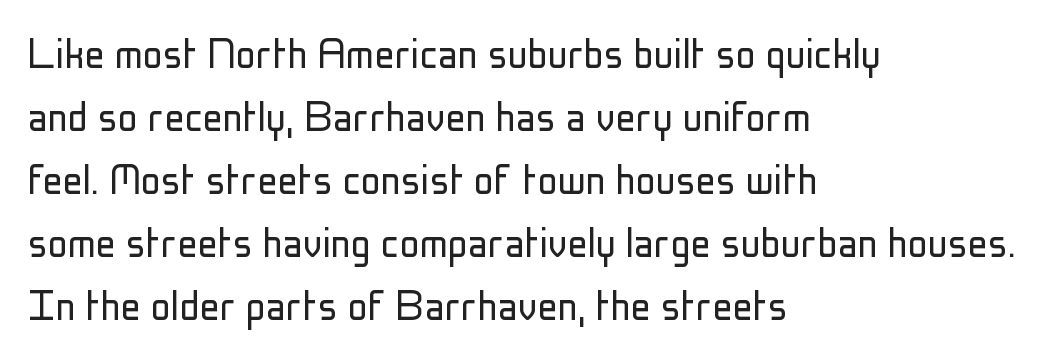
The image shows 50 px light, condensed sans-serif type, upright; set left-aligned, normal line spacing (1.26x), normal letter spacing, not underlined; low stroke contrast and a medium x-height.
